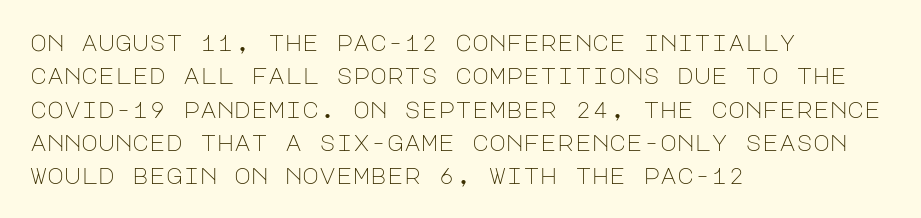
Q: Is the text bold? A: No.
Q: Is the text italic (slanted)? A: No, it is upright.
Q: Is the text underlined? A: No.
Q: How is the paragraph aligned? A: Left-aligned.
Q: Is the spacing between letters normal or unusually wide? A: Normal.
Q: Is the spacing between lines tight, normal or loose? A: Normal.
